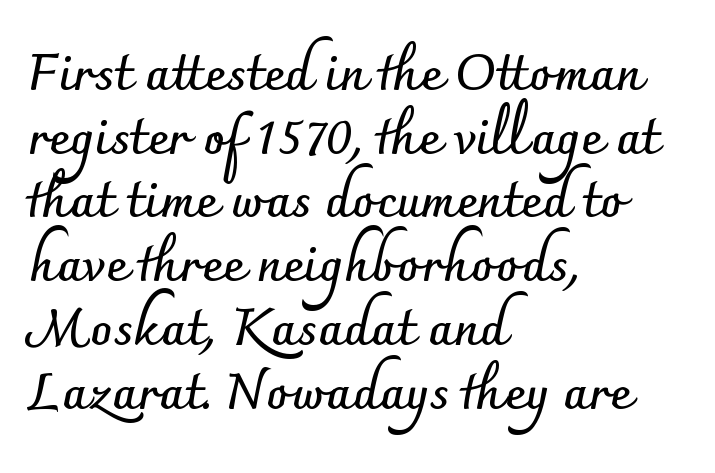
{"serif": "no", "bold": "yes", "weight": "semibold", "width": "normal", "stroke_contrast": "low", "x_height": "small", "monospaced": "no", "underline": "no", "align": "left", "line_spacing": "normal", "line_spacing_ratio": 1.25, "letter_spacing": "normal", "letter_spacing_em": 0.0, "glyph_px": 51}
